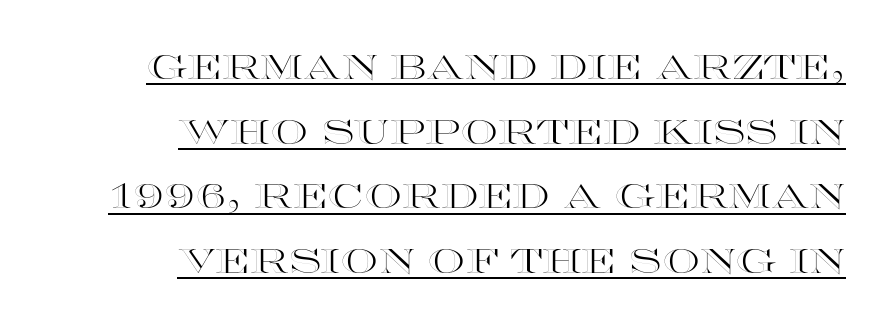
Quick note: underline on. The gaps between neighbouring characters are ordinary and unremarkable. Is there any slant? The stems are plumb. How would I describe the line gaps? Wide and relaxed.
